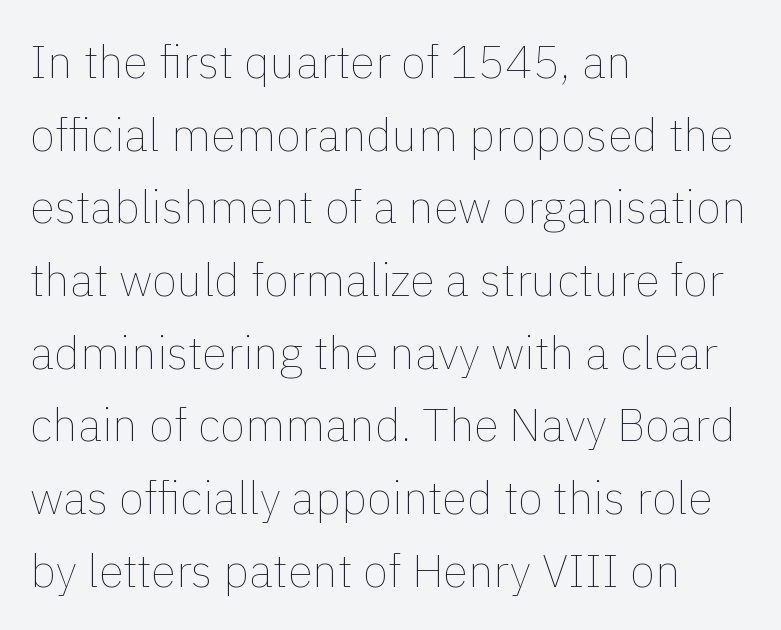
{"italic": "no", "bold": "no", "weight": "thin", "width": "normal", "x_height": "medium", "monospaced": "no", "underline": "no", "align": "left", "line_spacing": "normal", "line_spacing_ratio": 1.58, "letter_spacing": "normal", "letter_spacing_em": 0.0, "glyph_px": 46}
